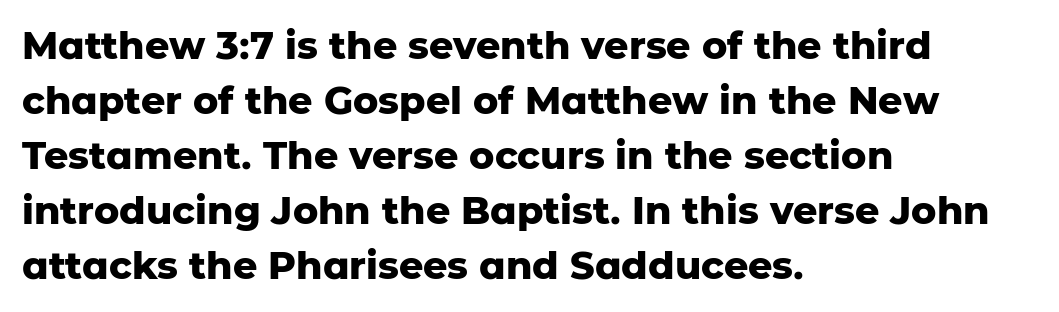
Q: Is the text bold? A: Yes.
Q: Is the text italic (slanted)? A: No, it is upright.
Q: Is the typeface a serif or a sans-serif typeface? A: Sans-serif.
Q: Is the text underlined? A: No.
Q: How is the paragraph aligned? A: Left-aligned.
Q: Is the spacing between letters normal or unusually wide? A: Normal.
Q: Is the spacing between lines tight, normal or loose? A: Normal.
Q: Width (condensed, normal, or wide)? A: Normal.
Q: Stroke contrast? A: Low.
Q: x-height? A: Medium.
Q: Monospaced? A: No.
